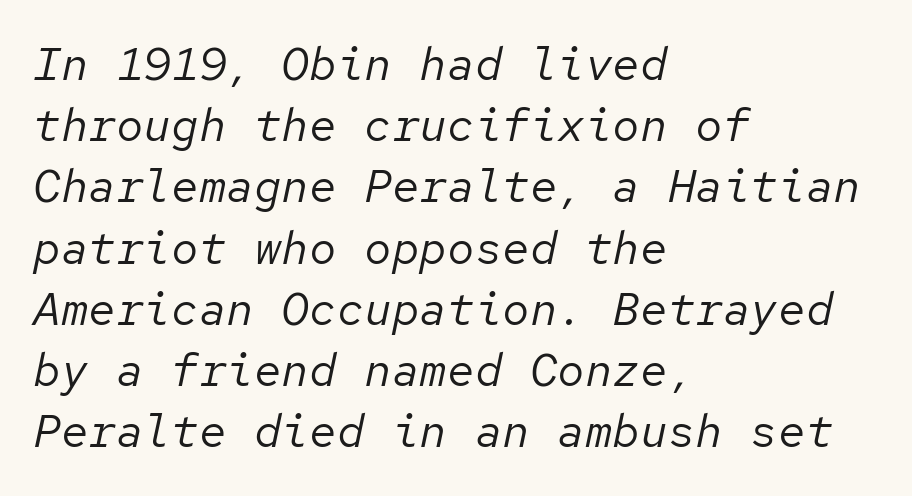
Horizontally, the lines are justified to the leading edge only. The axis of the letterforms is tilted away from vertical. Is the type heavy? It reads as light-to-regular instead. Note the uniform advance width — an 'i' takes as much space as an 'm'.
